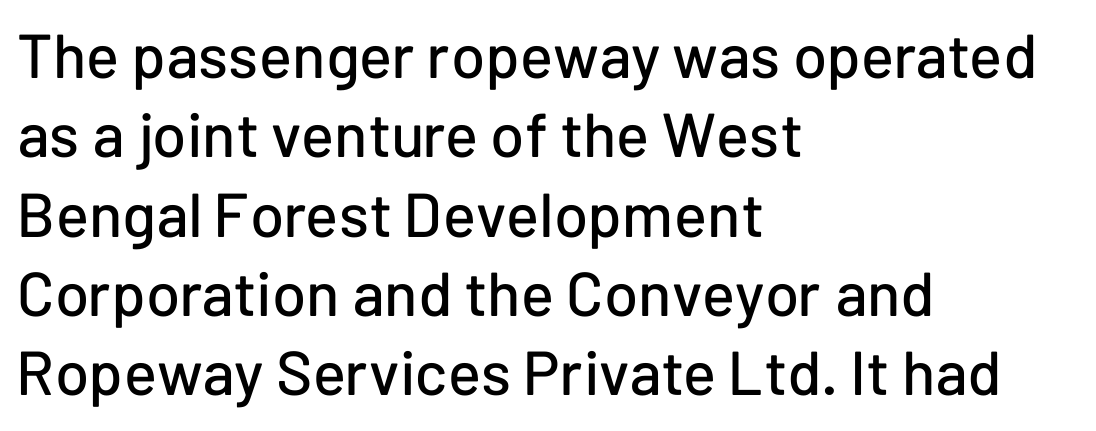
The image shows 62 px sans-serif type, upright; set left-aligned, normal line spacing (1.28x), normal letter spacing, not underlined; low stroke contrast and a medium x-height.
